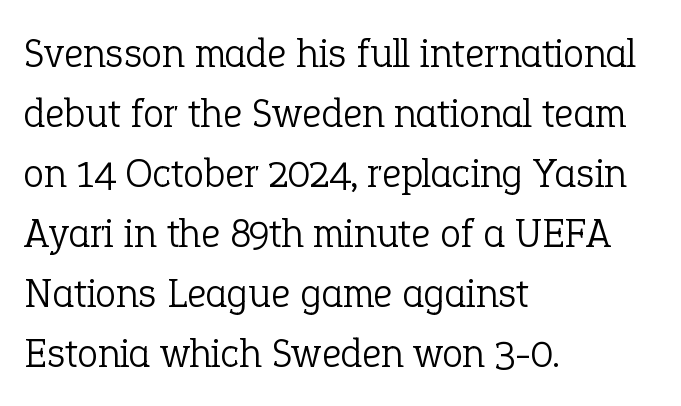
Every row of glyphs begins at an identical x-position on the left. Interline gaps are of average width in this sample. Note the varied advance widths — an 'i' is clearly narrower than an 'm'. The typography opts for an upright posture over an oblique one. The face used here is seriffed, in the tradition of book romans.
